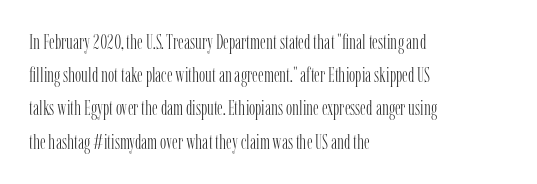
{"italic": "no", "bold": "no", "underline": "no", "align": "left", "line_spacing": "normal", "line_spacing_ratio": 1.58, "letter_spacing": "normal", "letter_spacing_em": 0.0, "glyph_px": 21}
